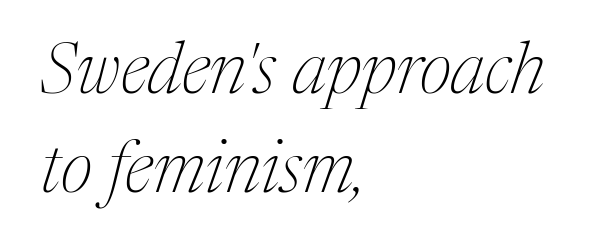
{"serif": "yes", "italic": "yes", "lean": "right", "slant_degrees": 17, "bold": "no", "weight": "thin", "width": "normal", "stroke_contrast": "medium", "x_height": "medium", "monospaced": "no", "underline": "no", "align": "left", "line_spacing": "normal", "line_spacing_ratio": 1.37, "letter_spacing": "normal", "letter_spacing_em": 0.0, "glyph_px": 72}
